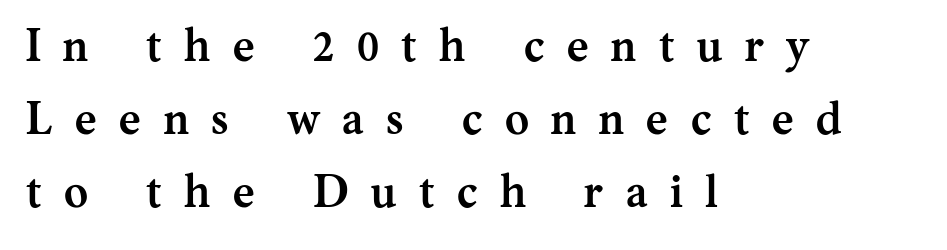
Note the varied advance widths — an 'i' is clearly narrower than an 'm'. Someone cranked the tracking dial way up on this one. A typesetter would mark this as roman, not italic. The gap between lines stays unmarked. The compositor pushed each line to the left boundary. A full-strength bold gives these letters their thick strokes.
